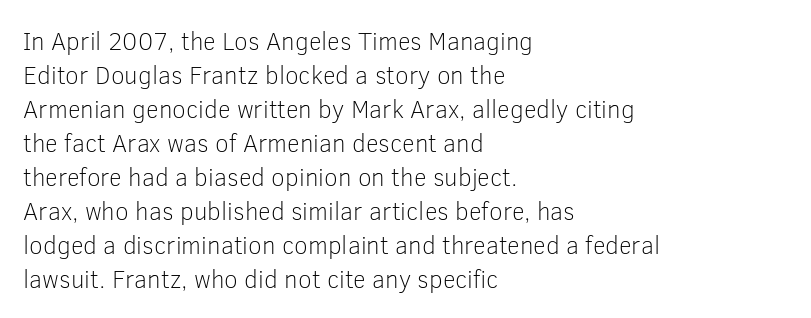
{"italic": "no", "bold": "no", "underline": "no", "align": "left", "line_spacing": "normal", "line_spacing_ratio": 1.36, "letter_spacing": "normal", "letter_spacing_em": 0.0, "glyph_px": 25}
